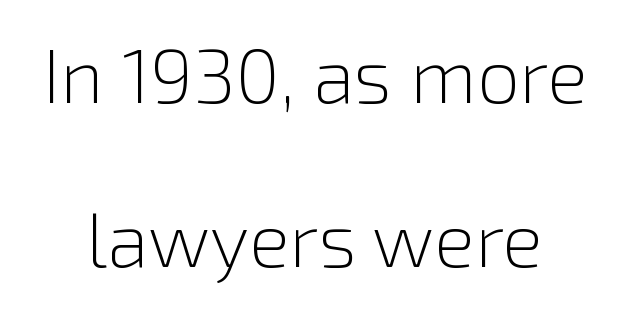
Unmarked baselines from the first word to the last. One glance says open: line gaps are wider than usual. The font's upright variant was chosen for this text. A typesetter would call this proportional, since set widths differ per character.
